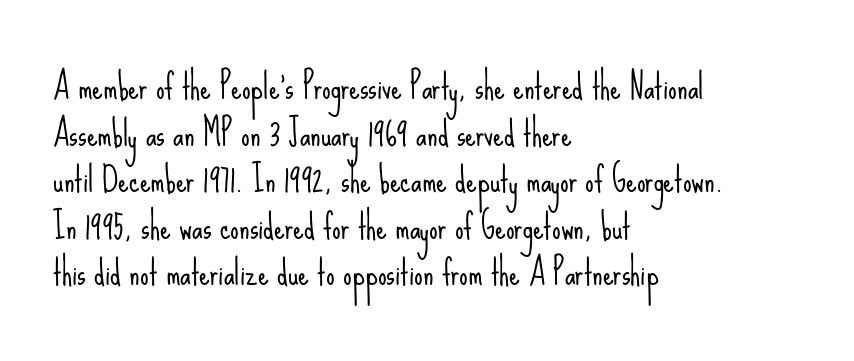
{"serif": "no", "italic": "no", "bold": "no", "weight": "light", "width": "condensed", "stroke_contrast": "low", "x_height": "small", "monospaced": "no", "underline": "no", "align": "left", "line_spacing": "normal", "line_spacing_ratio": 1.37, "letter_spacing": "normal", "letter_spacing_em": 0.0, "glyph_px": 34}
